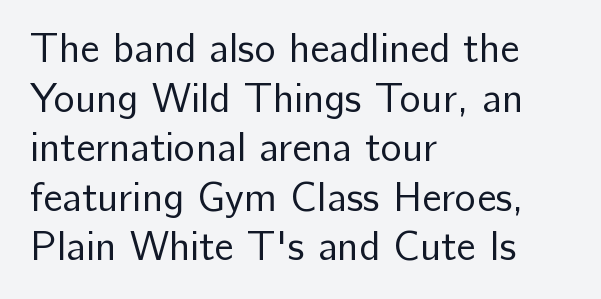
The glyphs in this specimen are sans serif. Think standard paragraph weight, or any step lighter than that. Tracking value appears to be zero — textbook default spacing. Note the varied advance widths — an 'i' is clearly narrower than an 'm'.
